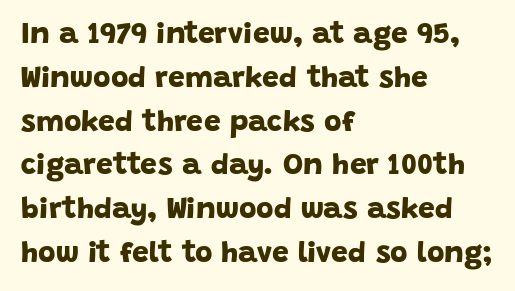
The image shows 30 px bold sans-serif type; set left-aligned, normal line spacing (1.46x), normal letter spacing, not underlined; low stroke contrast and a large x-height.
